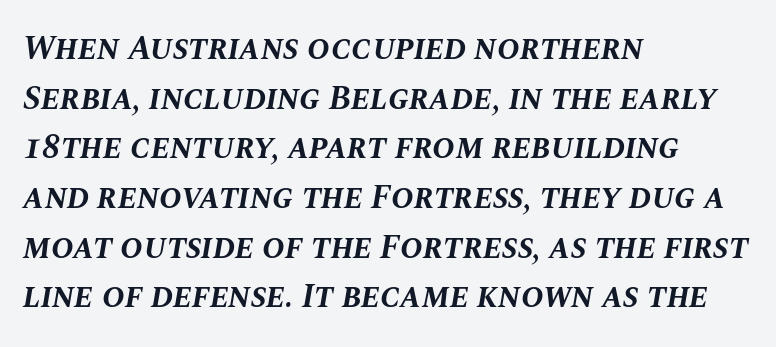
Summary of vertical rhythm: regular, with standard interline spacing. The face used here has the dense, thick strokes of a bold. In terms of letterspacing, this is plain default setting. Visually the block forms a straight wall on the left and a jagged coastline on the right.
